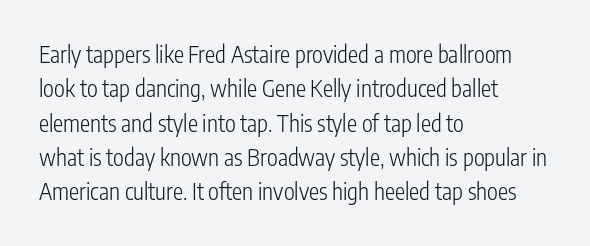
The vertical gap from one line to the next is medium. These lines were composed using upright roman letters. Horizontal alignment here is leftward, the default for most running prose. The gaps between neighbouring characters are ordinary and unremarkable. Weight: regular or lighter.
